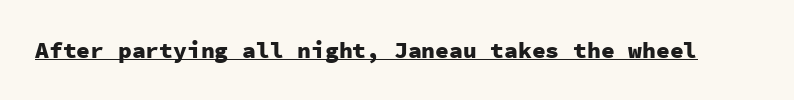
Heavy, bold letterforms. A rule runs beneath these lines of type. The type is set solid horizontally, with unmodified tracking. The lettering stays uniformly vertical, giving the passage a roman look.
